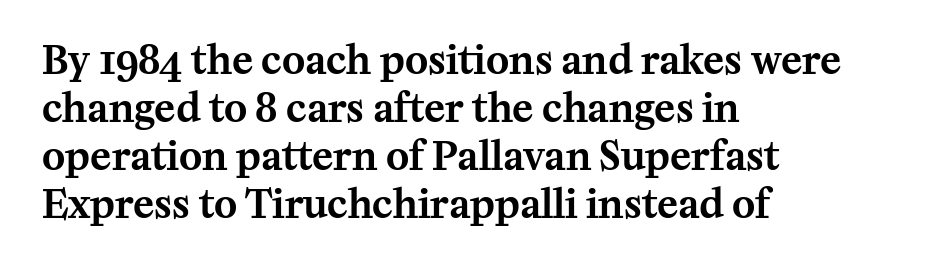
Q: Is the text italic (slanted)? A: No, it is upright.
Q: Is the typeface a serif or a sans-serif typeface? A: Serif.
Q: Is the text underlined? A: No.
Q: How is the paragraph aligned? A: Left-aligned.
Q: Is the spacing between letters normal or unusually wide? A: Normal.
Q: Width (condensed, normal, or wide)? A: Normal.
Q: Stroke contrast? A: Medium.
Q: x-height? A: Medium.
Q: Monospaced? A: No.
